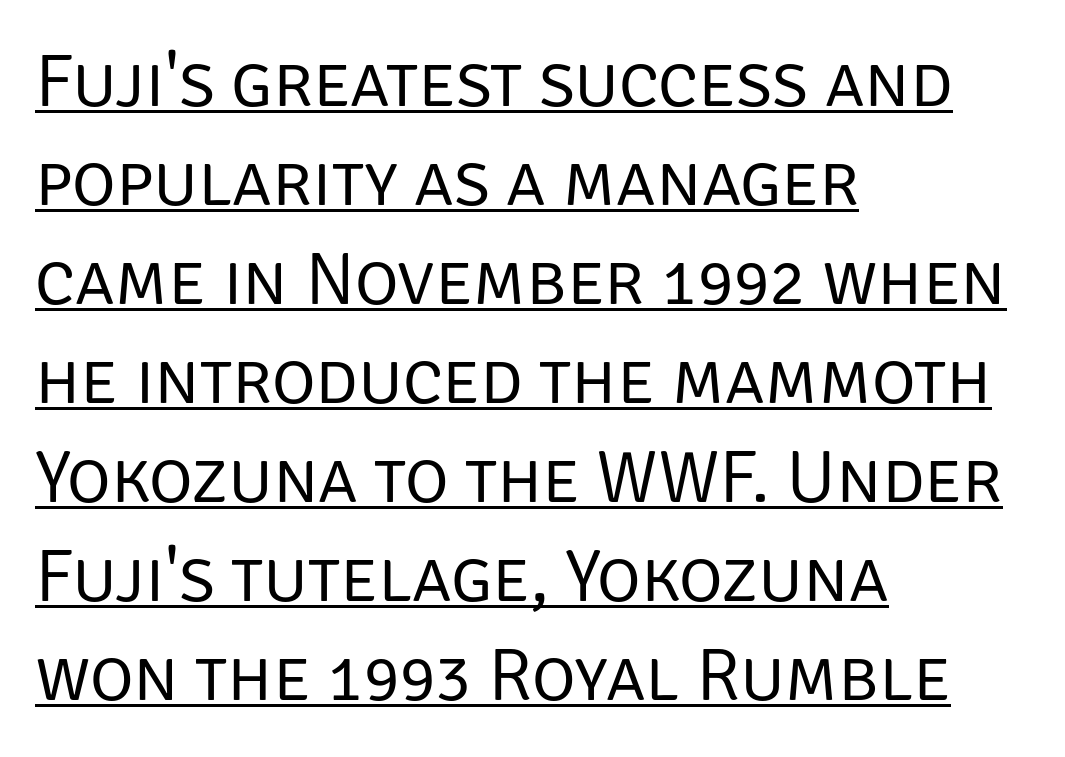
Q: Is the text bold? A: No.
Q: Is the text italic (slanted)? A: No, it is upright.
Q: Is the typeface a serif or a sans-serif typeface? A: Sans-serif.
Q: Is the text underlined? A: Yes.
Q: How is the paragraph aligned? A: Left-aligned.
Q: Is the spacing between letters normal or unusually wide? A: Normal.
Q: Is the spacing between lines tight, normal or loose? A: Normal.
Q: Width (condensed, normal, or wide)? A: Normal.
Q: Stroke contrast? A: Low.
Q: x-height? A: Large.
Q: Monospaced? A: No.
